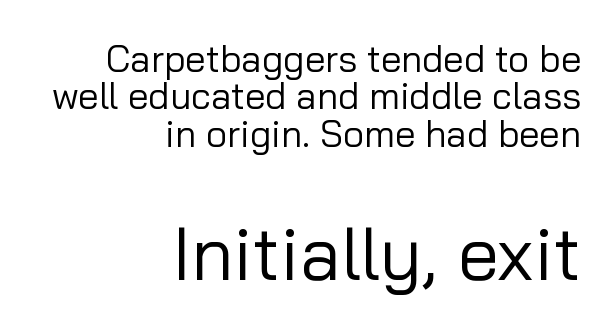
The image shows 74 px regular-weight sans-serif type, upright; set right-aligned, tight line spacing (1.01x), normal letter spacing, not underlined; the second (bottom) block is 2.0x larger; low stroke contrast and a medium x-height.
